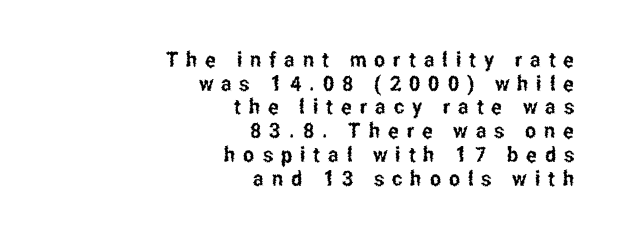
{"italic": "no", "underline": "no", "align": "right", "line_spacing": "tight", "line_spacing_ratio": 1.13, "letter_spacing": "wide", "letter_spacing_em": 0.38, "glyph_px": 21}
